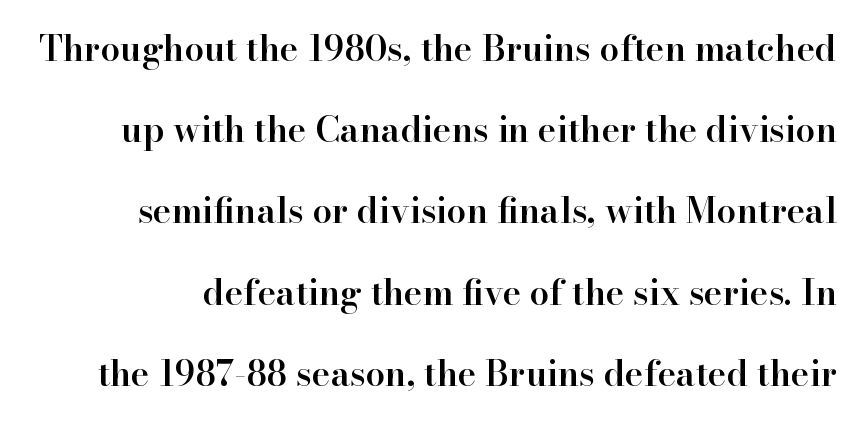
Q: Is the text bold? A: Semi-bold.
Q: Is the text italic (slanted)? A: No, it is upright.
Q: Is the typeface a serif or a sans-serif typeface? A: Serif.
Q: Is the text underlined? A: No.
Q: Is the spacing between letters normal or unusually wide? A: Normal.
Q: Is the spacing between lines tight, normal or loose? A: Loose.
Q: Width (condensed, normal, or wide)? A: Normal.
Q: Stroke contrast? A: High.
Q: x-height? A: Small.
Q: Monospaced? A: No.
